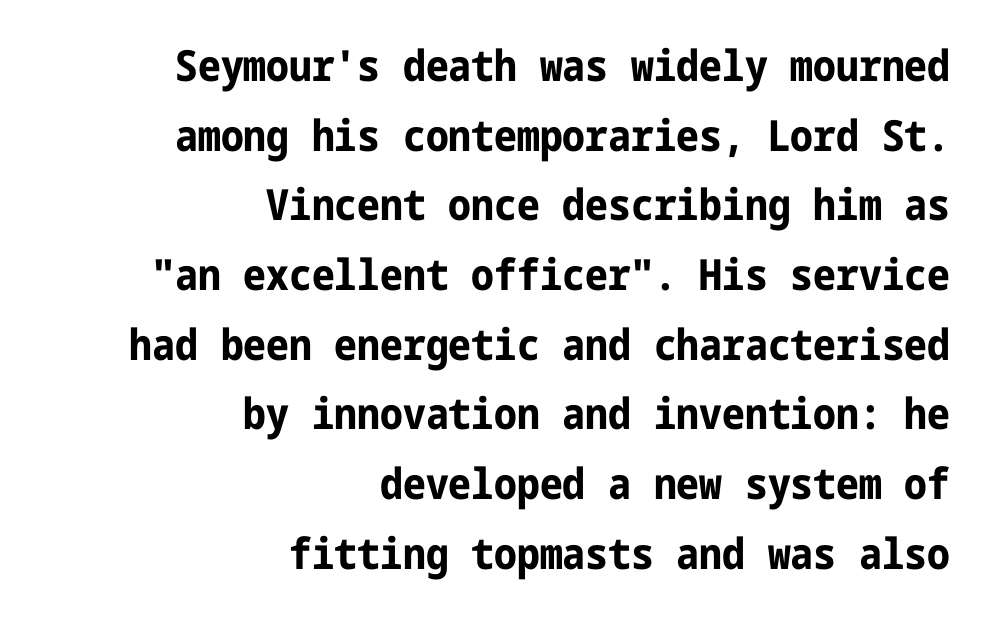
The image shows 43 px bold, condensed sans-serif type, upright; set right-aligned, normal line spacing (1.62x), normal letter spacing, not underlined; low stroke contrast and a medium x-height.
